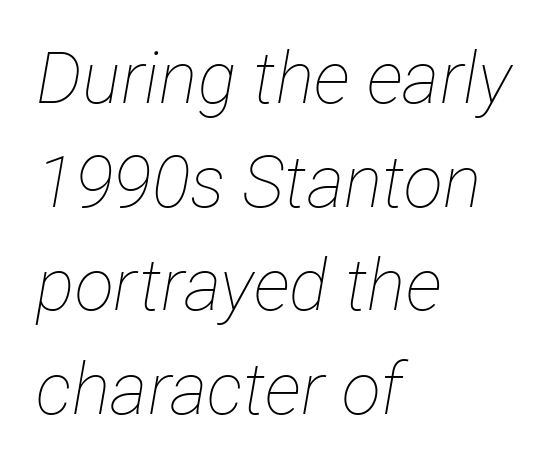
Tracking value appears to be zero — textbook default spacing. The baseline area is clear. Visually the block forms a straight wall on the left and a jagged coastline on the right. Vertically, the passage feels balanced, rows spaced as you'd expect. Think of a printed novel: that variable character pitch is what you see here.
